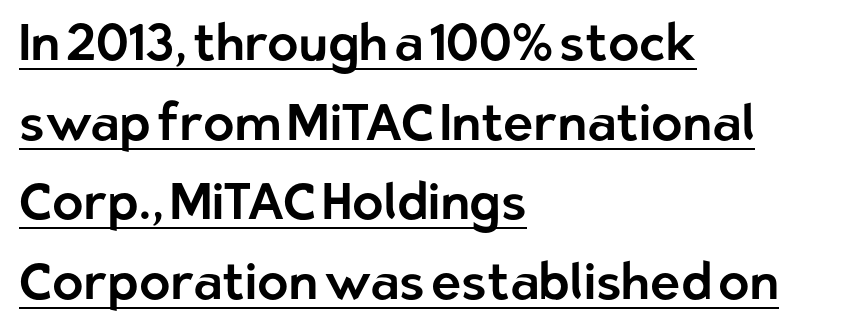
Q: Is the text italic (slanted)? A: No, it is upright.
Q: Is the typeface a serif or a sans-serif typeface? A: Sans-serif.
Q: Is the text underlined? A: Yes.
Q: How is the paragraph aligned? A: Left-aligned.
Q: Is the spacing between letters normal or unusually wide? A: Normal.
Q: Is the spacing between lines tight, normal or loose? A: Normal.
Q: Width (condensed, normal, or wide)? A: Normal.
Q: Stroke contrast? A: Low.
Q: x-height? A: Medium.
Q: Monospaced? A: No.
